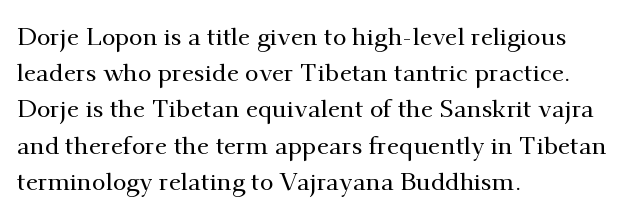
{"italic": "no", "underline": "no", "align": "left", "line_spacing": "normal", "line_spacing_ratio": 1.45, "letter_spacing": "normal", "letter_spacing_em": 0.0, "glyph_px": 25}
